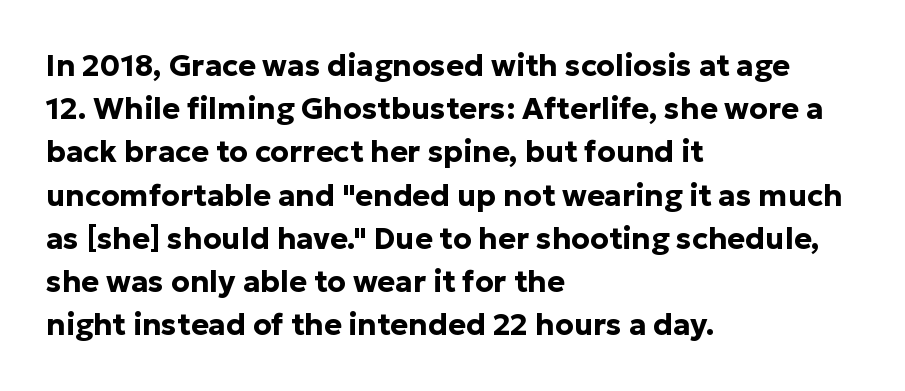
{"serif": "no", "italic": "no", "bold": "yes", "weight": "bold", "width": "normal", "stroke_contrast": "low", "x_height": "medium", "monospaced": "no", "underline": "no", "align": "left", "line_spacing": "normal", "line_spacing_ratio": 1.44, "letter_spacing": "normal", "letter_spacing_em": 0.0, "glyph_px": 30}
